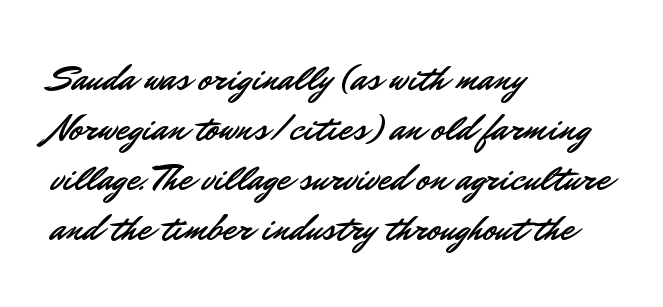
The image shows 38 px sans-serif type; set left-aligned, normal line spacing (1.32x), normal letter spacing, not underlined; low stroke contrast and a small x-height.
